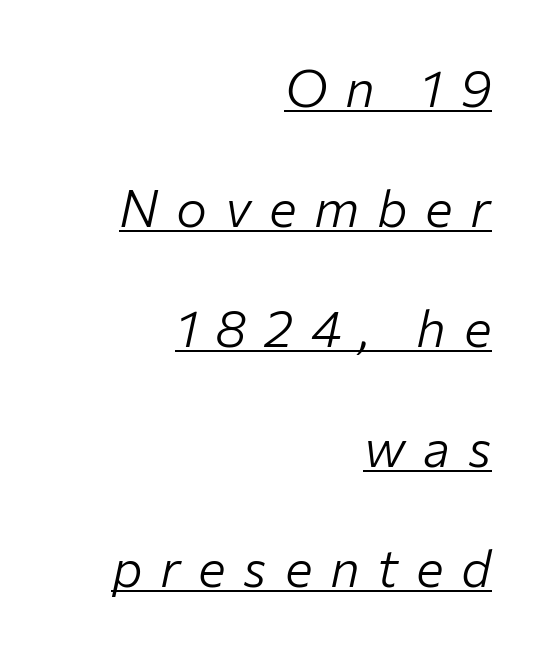
If you measured baseline to baseline, you'd find a long distance. Each letter keeps its own natural width here, so spacing adapts to shape. Right-aligned paragraph, ragged on the left. Is there an underline? Yes — a line sits under the letters. Summary of weight: not heavy and not bold. Tall strokes in this sample are angled rather than plumb.
